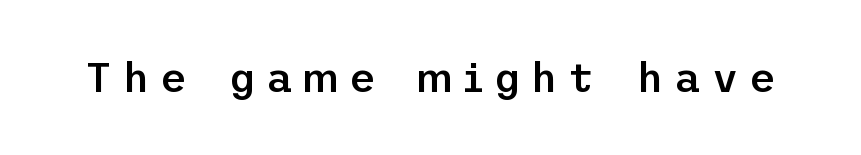
The image shows 41 px semibold sans-serif type, upright; set unusually wide letter spacing (+0.26 em), not underlined; low stroke contrast and a medium x-height.
